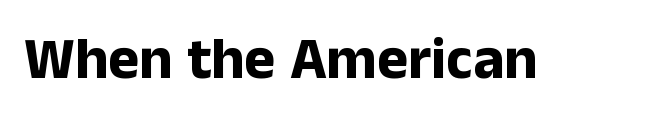
Q: Is the text bold? A: Yes.
Q: Is the text italic (slanted)? A: No, it is upright.
Q: Is the typeface a serif or a sans-serif typeface? A: Sans-serif.
Q: Is the text underlined? A: No.
Q: Is the spacing between letters normal or unusually wide? A: Normal.
Q: Width (condensed, normal, or wide)? A: Normal.
Q: Stroke contrast? A: Low.
Q: x-height? A: Medium.
Q: Monospaced? A: No.
